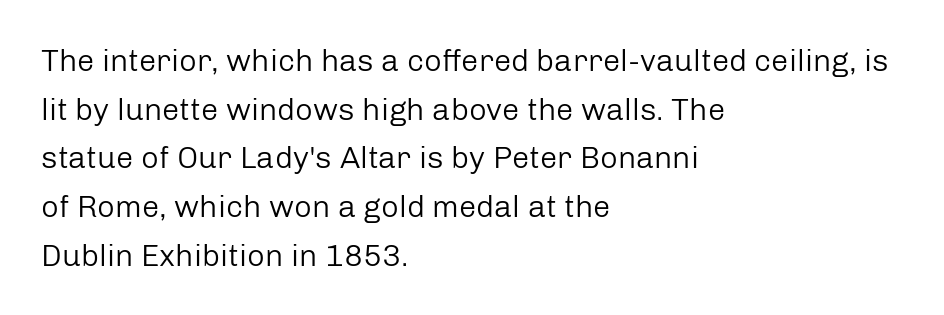
{"serif": "no", "italic": "no", "bold": "no", "weight": "regular", "width": "normal", "stroke_contrast": "low", "x_height": "medium", "monospaced": "no", "underline": "no", "align": "left", "line_spacing": "normal", "line_spacing_ratio": 1.57, "letter_spacing": "normal", "letter_spacing_em": 0.0, "glyph_px": 31}
